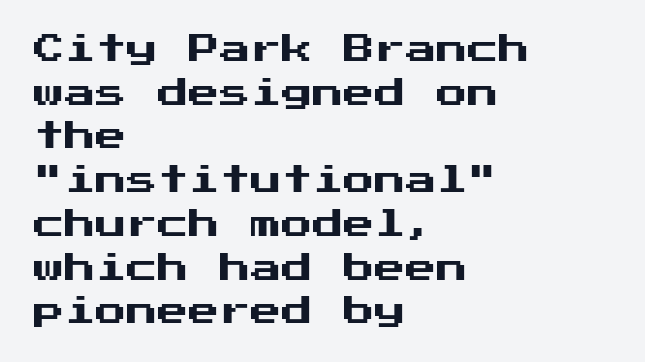
No extra tracking has been applied to these lines. The typeface chosen for these lines omits serifs. Vertically, the passage feels balanced, rows spaced as you'd expect. Ordinary non-slanted type is in use. Caption: multi-line text, flush left, ragged right.
